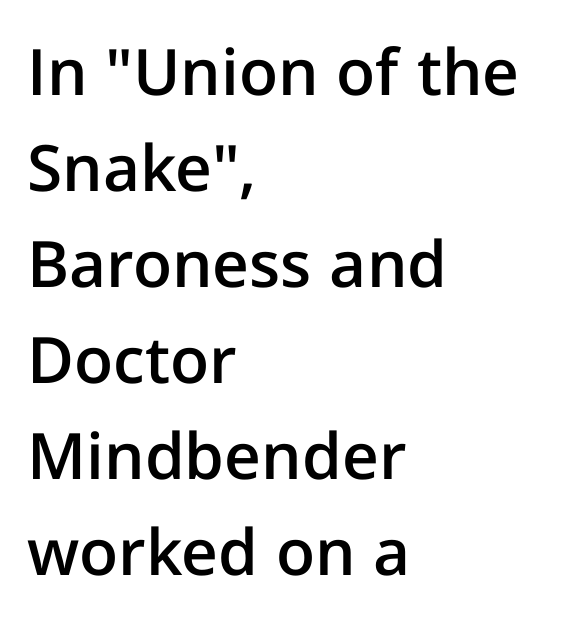
The image shows 64 px semibold sans-serif type, upright; set left-aligned, normal line spacing (1.5x), normal letter spacing, not underlined; low stroke contrast and a medium x-height.
